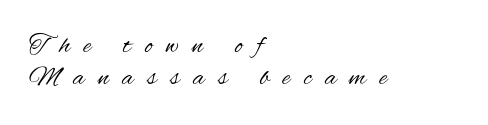
Q: Is the text bold? A: No.
Q: Is the text italic (slanted)? A: Yes.
Q: Is the text underlined? A: No.
Q: How is the paragraph aligned? A: Left-aligned.
Q: Is the spacing between letters normal or unusually wide? A: Unusually wide.
